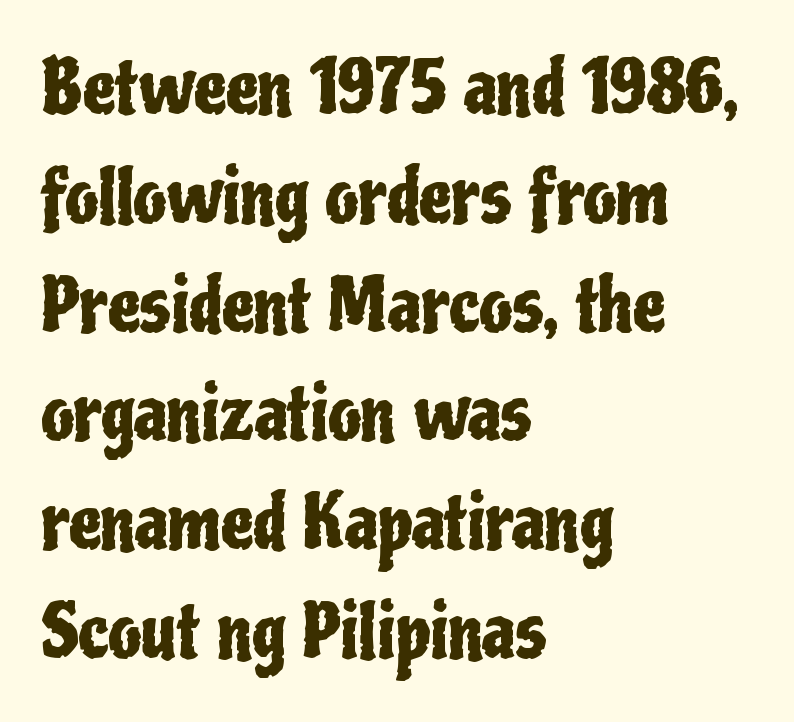
Q: Is the text italic (slanted)? A: No, it is upright.
Q: Is the typeface a serif or a sans-serif typeface? A: Sans-serif.
Q: Is the text underlined? A: No.
Q: How is the paragraph aligned? A: Left-aligned.
Q: Is the spacing between letters normal or unusually wide? A: Normal.
Q: Is the spacing between lines tight, normal or loose? A: Normal.
Q: Width (condensed, normal, or wide)? A: Condensed.
Q: Stroke contrast? A: Low.
Q: x-height? A: Medium.
Q: Monospaced? A: No.
